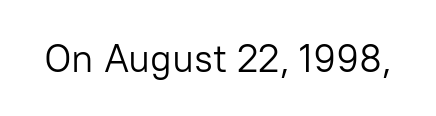
The image shows 39 px light sans-serif type, upright; set normal letter spacing, not underlined; low stroke contrast and a medium x-height.
